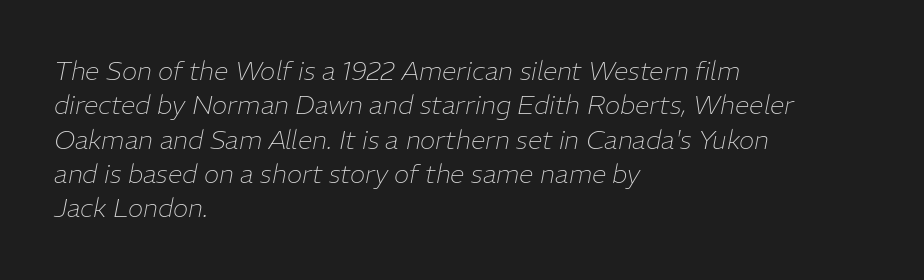
The image shows 26 px text type, italic (leaning right); set left-aligned, normal line spacing (1.32x), normal letter spacing, not underlined.
